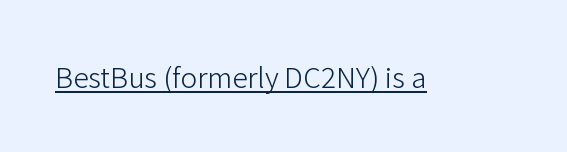
Q: Is the text bold? A: No.
Q: Is the text italic (slanted)? A: No, it is upright.
Q: Is the typeface a serif or a sans-serif typeface? A: Sans-serif.
Q: Is the text underlined? A: Yes.
Q: Is the spacing between letters normal or unusually wide? A: Normal.
Q: Width (condensed, normal, or wide)? A: Normal.
Q: Stroke contrast? A: Low.
Q: x-height? A: Medium.
Q: Monospaced? A: No.
